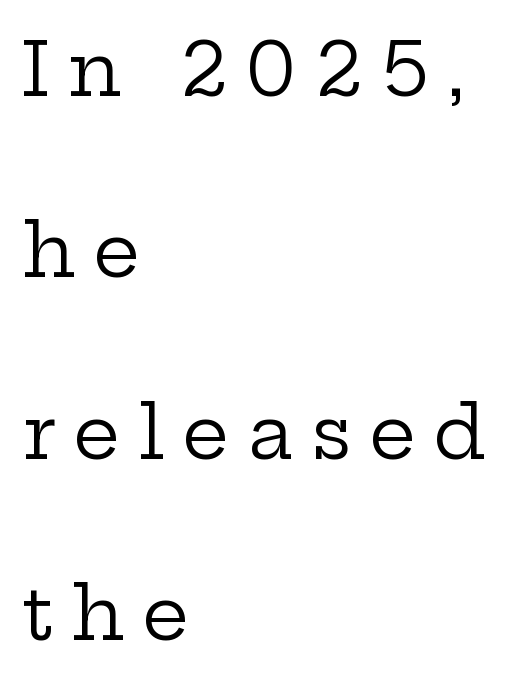
{"serif": "yes", "italic": "no", "bold": "no", "weight": "regular", "width": "wide", "stroke_contrast": "low", "x_height": "medium", "monospaced": "no", "underline": "no", "align": "left", "line_spacing": "loose", "line_spacing_ratio": 2.45, "letter_spacing": "wide", "letter_spacing_em": 0.24, "glyph_px": 74}
